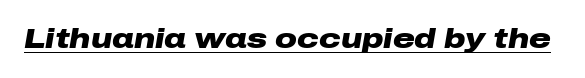
{"italic": "yes", "lean": "right", "slant_degrees": 10, "bold": "yes", "underline": "yes", "letter_spacing": "normal", "letter_spacing_em": 0.0, "glyph_px": 27}
